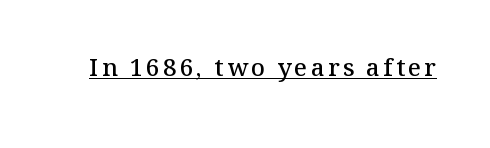
Glance below the letters and you will spot a drawn line. Nope, not italic — everything's standing straight. Does the weight exceed regular? Yes, but only to semibold.
